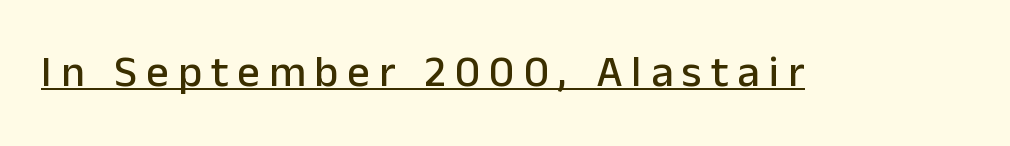
The image shows 44 px sans-serif type, upright; set unusually wide letter spacing (+0.21 em), underlined; low stroke contrast and a medium x-height.
